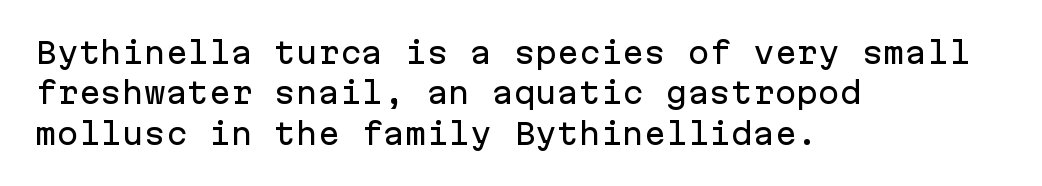
Q: Is the text italic (slanted)? A: No, it is upright.
Q: Is the typeface a serif or a sans-serif typeface? A: Sans-serif.
Q: Is the text underlined? A: No.
Q: How is the paragraph aligned? A: Left-aligned.
Q: Is the spacing between letters normal or unusually wide? A: Normal.
Q: Is the spacing between lines tight, normal or loose? A: Normal.
Q: Width (condensed, normal, or wide)? A: Normal.
Q: Stroke contrast? A: Low.
Q: x-height? A: Medium.
Q: Monospaced? A: Yes.
